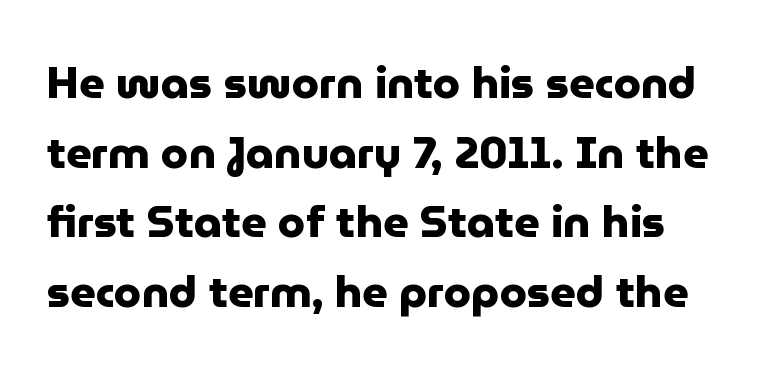
The image shows 44 px heavy sans-serif type, upright; set normal line spacing (1.58x), normal letter spacing, not underlined; low stroke contrast and a medium x-height.
